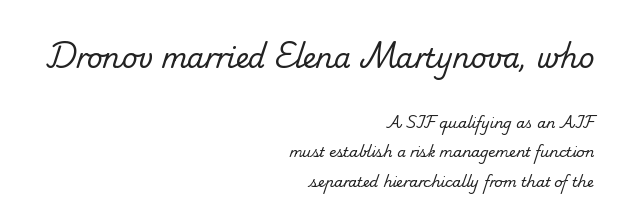
The image shows 27 px text type; set right-aligned, loose line spacing (2.11x), normal letter spacing, not underlined; the first (top) block is 1.93x larger.
